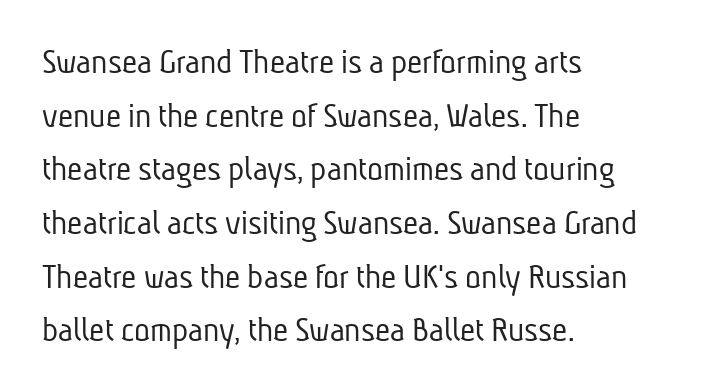
The image shows 37 px light, condensed sans-serif type; set left-aligned, normal line spacing (1.45x), normal letter spacing, not underlined; low stroke contrast and a medium x-height.
